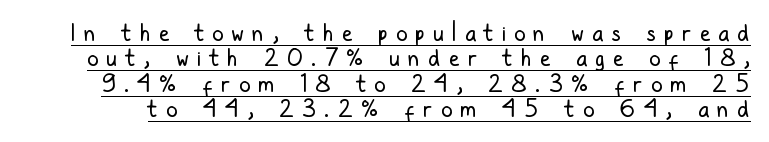
Glyph-to-glyph distance is far greater than everyday printed text. Interline gaps are noticeably narrow in this sample. The passage shown is not bold in any degree. Underlining? Definitely there.
